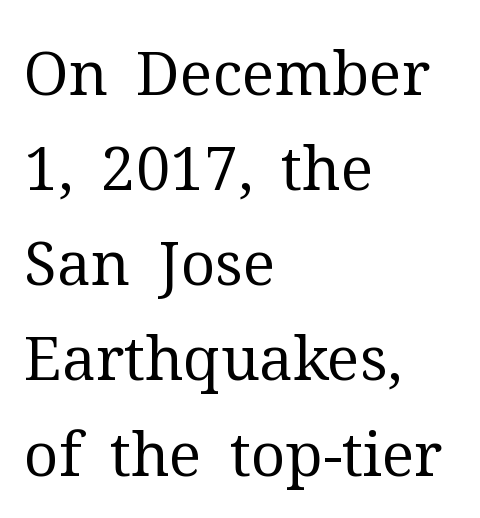
The image shows 61 px regular-weight serif type, upright; set left-aligned, normal line spacing (1.56x), normal letter spacing, not underlined; medium stroke contrast and a medium x-height.
